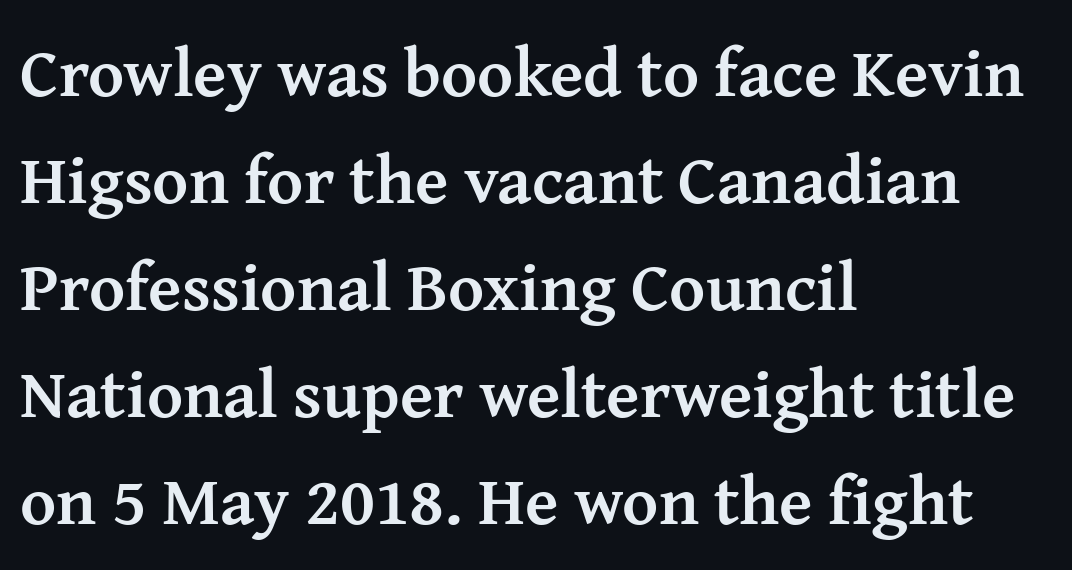
The image shows 69 px semibold serif type, upright; set left-aligned, normal line spacing (1.55x), normal letter spacing, not underlined; medium stroke contrast and a medium x-height.
